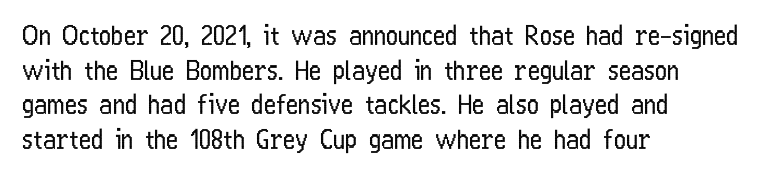
Q: Is the text bold? A: No.
Q: Is the text italic (slanted)? A: No, it is upright.
Q: Is the text underlined? A: No.
Q: How is the paragraph aligned? A: Left-aligned.
Q: Is the spacing between letters normal or unusually wide? A: Normal.
Q: Is the spacing between lines tight, normal or loose? A: Normal.
